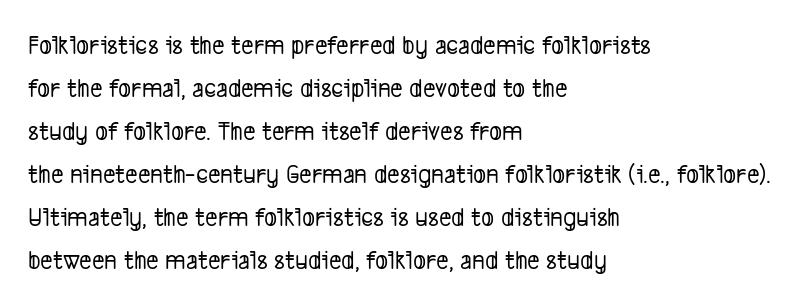
Letters rest on an invisible, unmarked baseline. Leading matches the norm, producing a regular column. Compared with typical body copy, the letter spacing here is the same. All the whitespace from short lines collects on the right.
